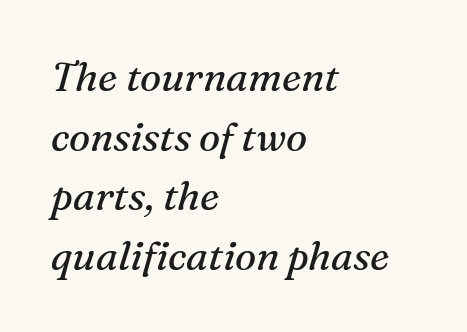
The image shows 40 px regular-weight serif type, italic (leaning right); set left-aligned, normal line spacing (1.49x), normal letter spacing, not underlined; medium stroke contrast and a medium x-height.
